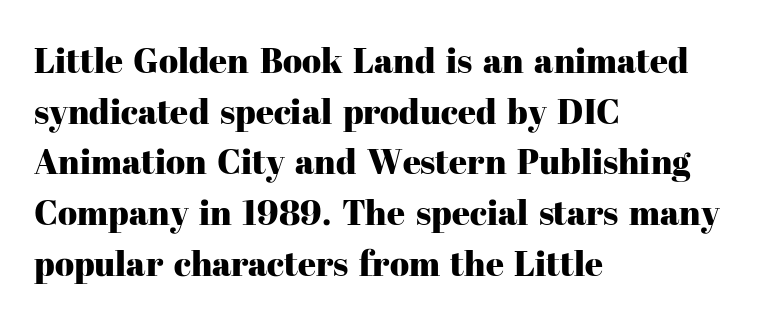
Q: Is the text italic (slanted)? A: No, it is upright.
Q: Is the typeface a serif or a sans-serif typeface? A: Serif.
Q: Is the text underlined? A: No.
Q: How is the paragraph aligned? A: Left-aligned.
Q: Is the spacing between letters normal or unusually wide? A: Normal.
Q: Is the spacing between lines tight, normal or loose? A: Normal.
Q: Width (condensed, normal, or wide)? A: Normal.
Q: Stroke contrast? A: High.
Q: x-height? A: Medium.
Q: Monospaced? A: No.
